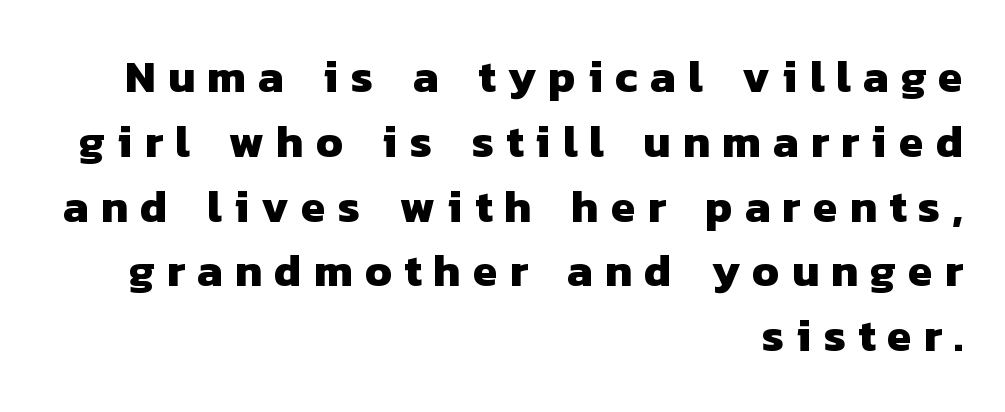
The image shows 45 px heavy sans-serif type; set right-aligned, normal line spacing (1.44x), unusually wide letter spacing (+0.27 em), not underlined; low stroke contrast and a medium x-height.
